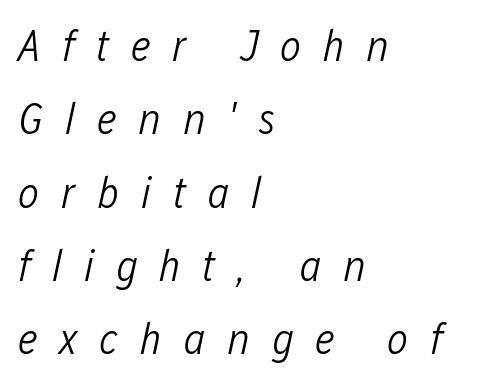
Q: Is the text bold? A: No.
Q: Is the text italic (slanted)? A: Yes, it leans right by about 12 degrees.
Q: Is the text underlined? A: No.
Q: How is the paragraph aligned? A: Left-aligned.
Q: Is the spacing between letters normal or unusually wide? A: Unusually wide.
Q: Is the spacing between lines tight, normal or loose? A: Normal.
Q: Width (condensed, normal, or wide)? A: Condensed.
Q: Stroke contrast? A: Low.
Q: x-height? A: Medium.
Q: Monospaced? A: No.
